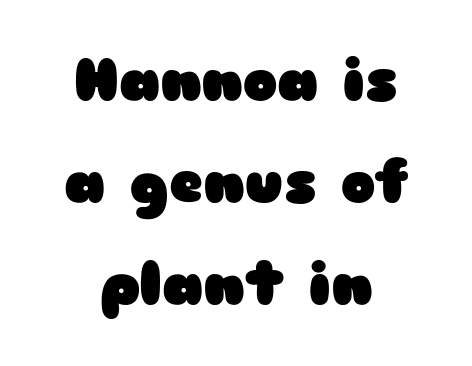
The image shows 58 px heavy, wide sans-serif type, upright; set centered, line spacing 1.76x, normal letter spacing, not underlined; low stroke contrast and a medium x-height.
